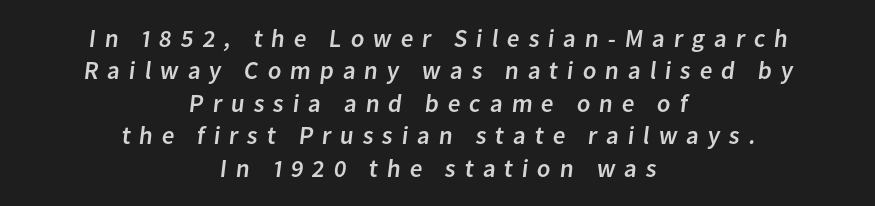
The image shows 25 px text type; set centered, normal line spacing (1.3x), unusually wide letter spacing (+0.35 em), not underlined.
